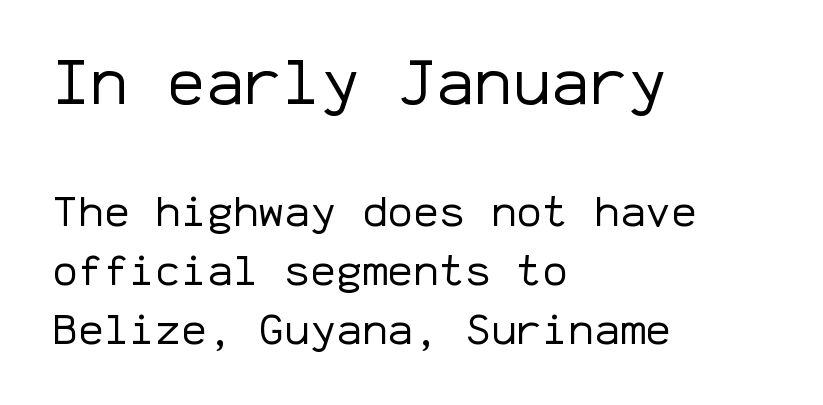
{"serif": "no", "italic": "no", "bold": "no", "weight": "regular", "width": "normal", "stroke_contrast": "low", "x_height": "medium", "monospaced": "yes", "underline": "no", "align": "left", "line_spacing": "normal", "line_spacing_ratio": 1.37, "letter_spacing": "normal", "letter_spacing_em": 0.0, "larger_block": "first", "size_ratio": 1.49, "glyph_px": 64}
